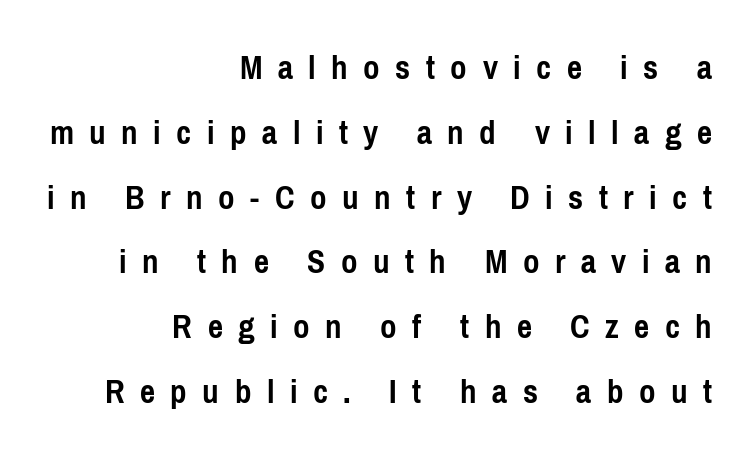
The area under the type is left untouched. Summary of weight: heavy, a full bold. The letters advance in unequal steps, a hallmark of proportional type. A typesetter would call this heavily tracked-out type. The type sits square on the baseline with zero lean.
